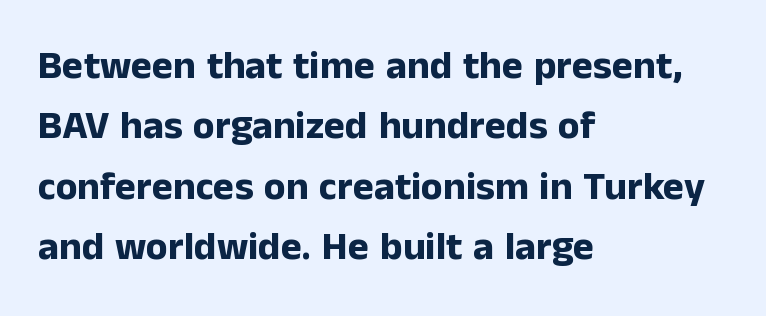
Q: Is the text bold? A: Yes.
Q: Is the text italic (slanted)? A: No, it is upright.
Q: Is the typeface a serif or a sans-serif typeface? A: Sans-serif.
Q: Is the text underlined? A: No.
Q: How is the paragraph aligned? A: Left-aligned.
Q: Is the spacing between letters normal or unusually wide? A: Normal.
Q: Is the spacing between lines tight, normal or loose? A: Normal.
Q: Width (condensed, normal, or wide)? A: Normal.
Q: Stroke contrast? A: Low.
Q: x-height? A: Medium.
Q: Monospaced? A: No.
